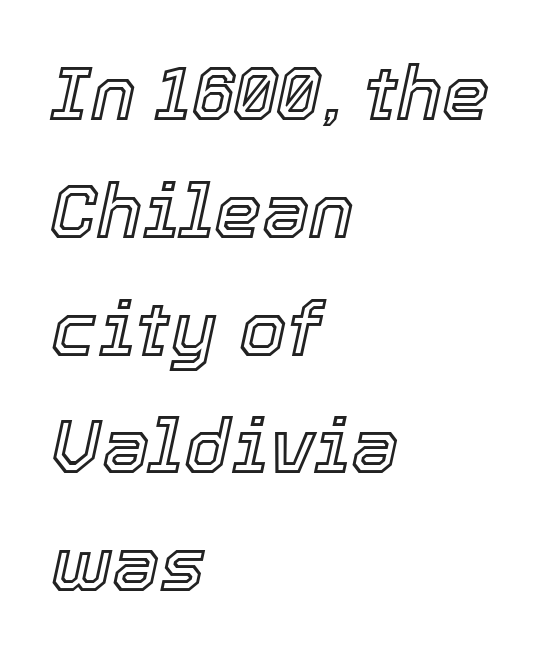
Type without underlining. A typesetter would call this proportional, since set widths differ per character. The paragraph has a hard left edge and a soft right edge. Is the type slanted? Yes — the strokes lean at a clear angle.
